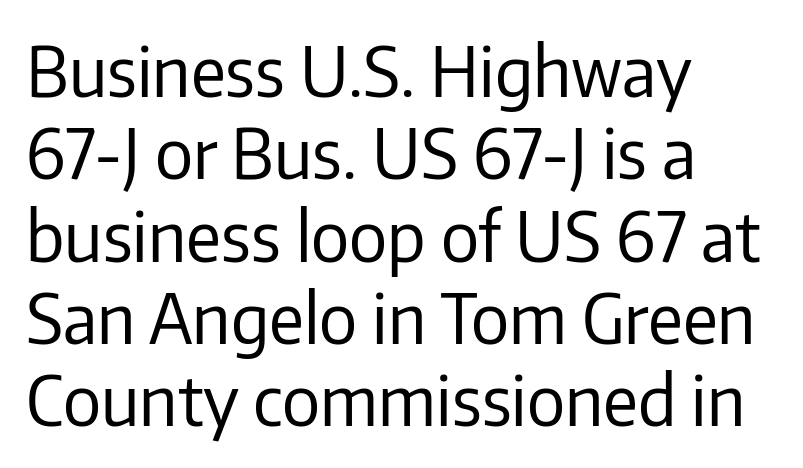
Q: Is the text bold? A: No.
Q: Is the text italic (slanted)? A: No, it is upright.
Q: Is the typeface a serif or a sans-serif typeface? A: Sans-serif.
Q: Is the text underlined? A: No.
Q: How is the paragraph aligned? A: Left-aligned.
Q: Is the spacing between letters normal or unusually wide? A: Normal.
Q: Width (condensed, normal, or wide)? A: Normal.
Q: Stroke contrast? A: Low.
Q: x-height? A: Medium.
Q: Monospaced? A: No.
